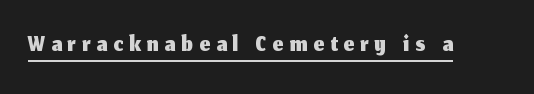
{"serif": "no", "italic": "no", "width": "normal", "stroke_contrast": "medium", "x_height": "medium", "monospaced": "no", "underline": "yes", "glyph_px": 37}
